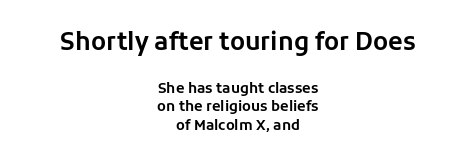
The image shows 24 px text type, upright; set centered, normal line spacing (1.35x), normal letter spacing, not underlined; the first (top) block is 1.71x larger.
